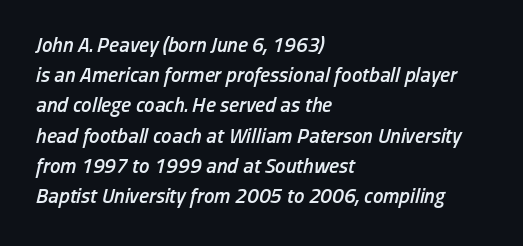
The whole block is typeset with a tilt. This is moderately heavy type, rendered in semibold. Any mark beneath the type? The region is blank. The face used here is rendered with its standard letterfit. Caption: multi-line text, flush left, ragged right.
